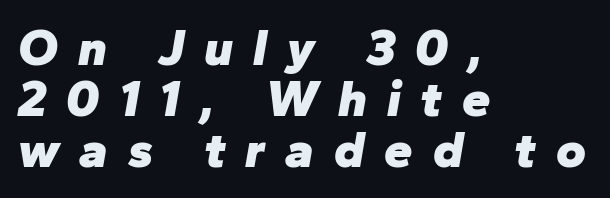
The image shows 51 px heavy type, italic (leaning right); set left-aligned, tight line spacing (1.0x), unusually wide letter spacing (+0.39 em), not underlined; low stroke contrast and a medium x-height.
